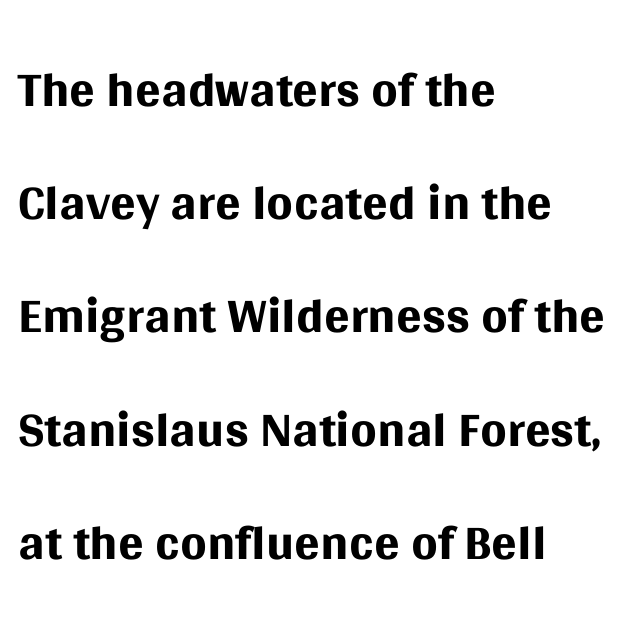
The image shows 76 px regular-weight sans-serif type, upright; set left-aligned, normal line spacing (1.49x), normal letter spacing, not underlined; medium stroke contrast and a large x-height.
